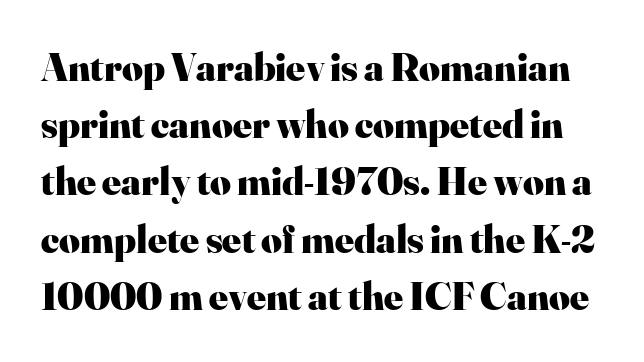
Q: Is the text bold? A: Yes.
Q: Is the text italic (slanted)? A: No, it is upright.
Q: Is the typeface a serif or a sans-serif typeface? A: Serif.
Q: Is the text underlined? A: No.
Q: Is the spacing between letters normal or unusually wide? A: Normal.
Q: Is the spacing between lines tight, normal or loose? A: Normal.
Q: Width (condensed, normal, or wide)? A: Normal.
Q: Stroke contrast? A: High.
Q: x-height? A: Small.
Q: Monospaced? A: No.
